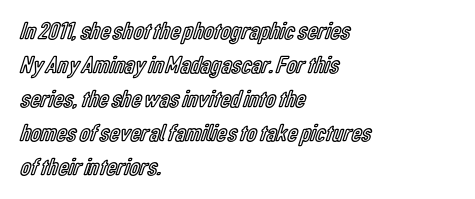
{"underline": "no", "align": "left", "line_spacing": "normal", "line_spacing_ratio": 1.36, "letter_spacing": "normal", "letter_spacing_em": 0.0, "glyph_px": 25}
